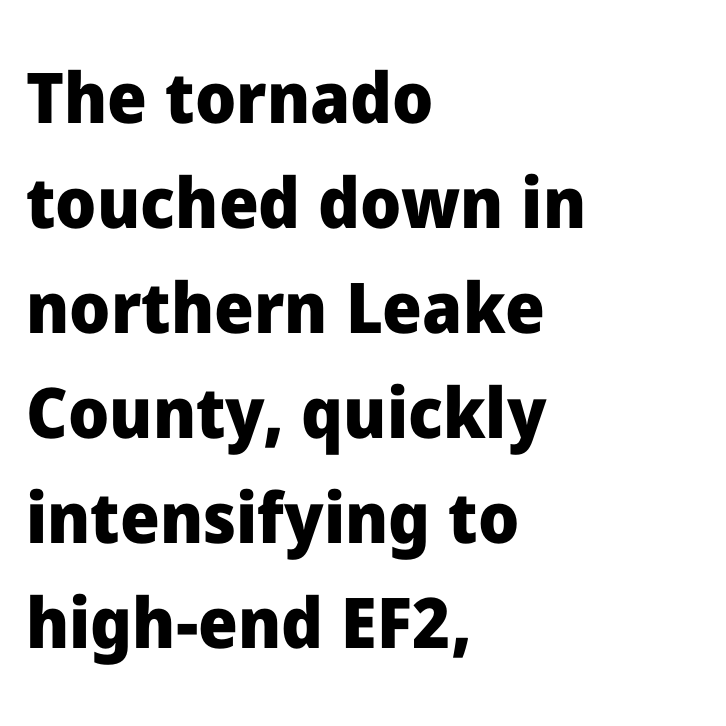
Interline gaps are of average width in this sample. The letters advance in unequal steps, a hallmark of proportional type. This rendering features lettering with no underline. Every stem runs plumb, perpendicular to the baseline. Nothing sits at the stroke ends, so this counts as sans-serif.
